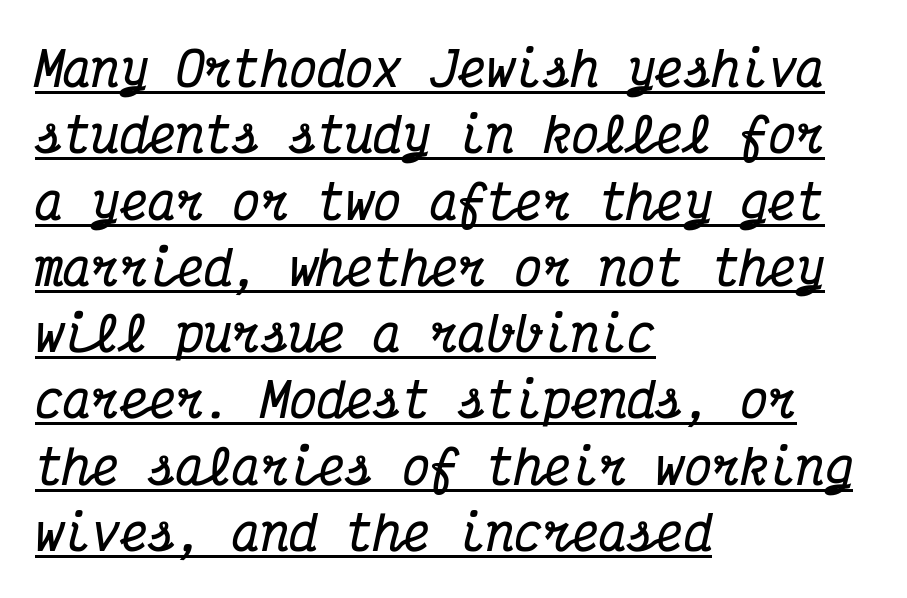
The image shows 47 px bold, condensed serif type, italic (leaning right), monospaced; set left-aligned, normal line spacing (1.41x), normal letter spacing, underlined; medium stroke contrast and a medium x-height.
